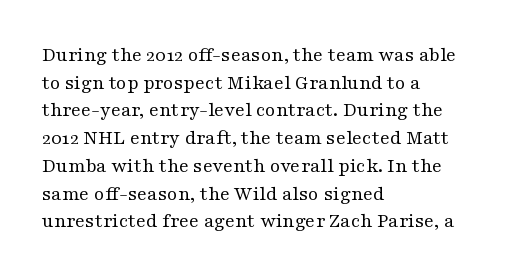
Every stem runs plumb, perpendicular to the baseline. Leftover space on each line is placed entirely after the last word. Check the space under the baseline: it is left empty. This reads as an unemphasized weight, regular at the heaviest. Caption: standard tracking, unaltered.
